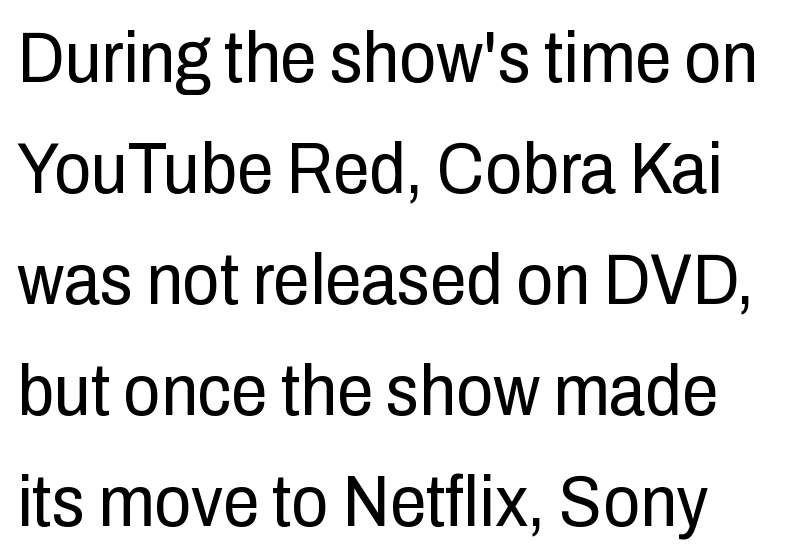
{"serif": "no", "italic": "no", "bold": "no", "weight": "regular", "width": "condensed", "stroke_contrast": "low", "x_height": "medium", "monospaced": "no", "underline": "no", "align": "left", "line_spacing": "normal", "line_spacing_ratio": 1.52, "letter_spacing": "normal", "letter_spacing_em": 0.0, "glyph_px": 73}
